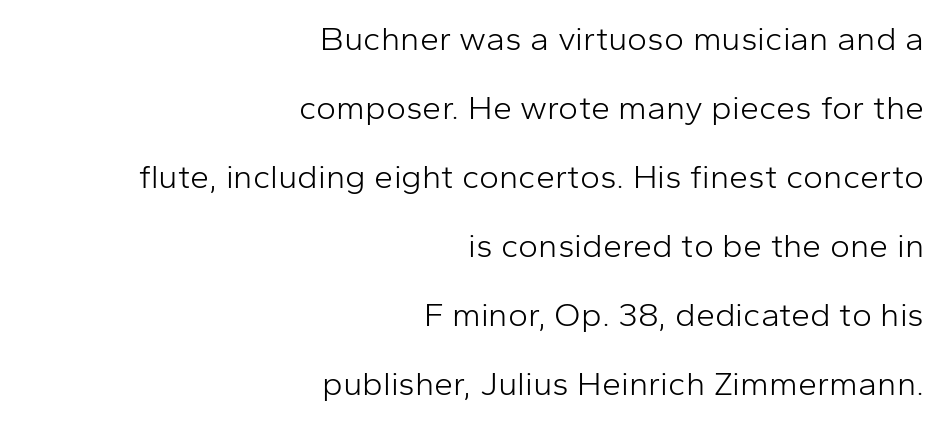
Q: Is the text bold? A: No.
Q: Is the text italic (slanted)? A: No, it is upright.
Q: Is the typeface a serif or a sans-serif typeface? A: Sans-serif.
Q: Is the text underlined? A: No.
Q: How is the paragraph aligned? A: Right-aligned.
Q: Is the spacing between letters normal or unusually wide? A: Normal.
Q: Is the spacing between lines tight, normal or loose? A: Loose.
Q: Width (condensed, normal, or wide)? A: Normal.
Q: Stroke contrast? A: Low.
Q: x-height? A: Medium.
Q: Monospaced? A: No.
